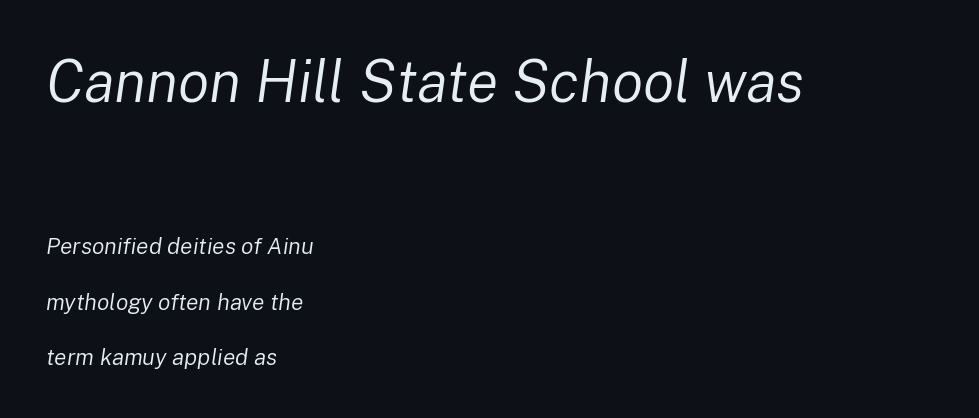
Look at the tracking — it's just the regular setting, nothing added. Character widths vary here, with narrow letters taking less room than wide ones. Horizontal bands of white between lines are thick stripes. Teacher's note: observe the even left margin — that is flush-left alignment.
